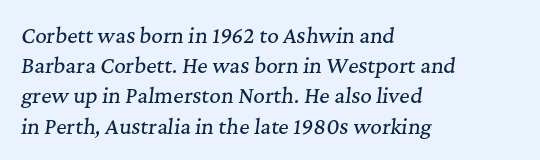
Q: Is the text italic (slanted)? A: Yes, it leans right by about 7 degrees.
Q: Is the text underlined? A: No.
Q: How is the paragraph aligned? A: Left-aligned.
Q: Is the spacing between letters normal or unusually wide? A: Normal.
Q: Is the spacing between lines tight, normal or loose? A: Normal.
